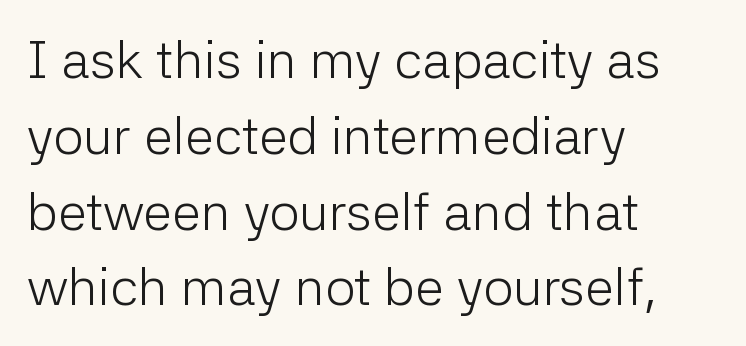
{"serif": "no", "italic": "no", "bold": "no", "weight": "light", "width": "normal", "stroke_contrast": "low", "x_height": "medium", "monospaced": "no", "underline": "no", "align": "left", "line_spacing": "normal", "line_spacing_ratio": 1.43, "letter_spacing": "normal", "letter_spacing_em": 0.0, "glyph_px": 53}
